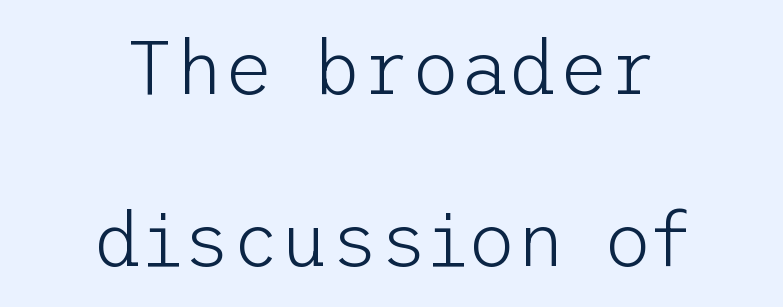
The image shows 76 px light sans-serif type, upright; set centered, loose line spacing (2.26x), normal letter spacing, not underlined; low stroke contrast and a medium x-height.
